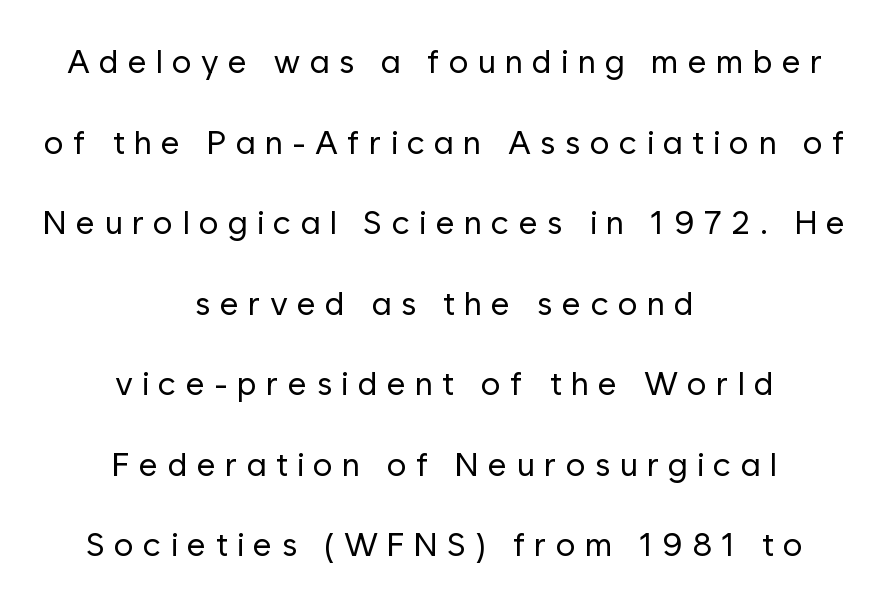
The image shows 33 px regular-weight sans-serif type, upright; set centered, loose line spacing (2.44x), unusually wide letter spacing (+0.28 em), not underlined; low stroke contrast and a medium x-height.
